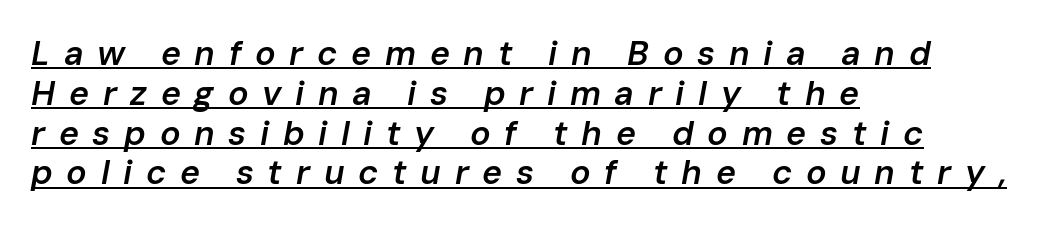
Q: Is the text bold? A: Semi-bold.
Q: Is the text italic (slanted)? A: Yes, it leans right by about 10 degrees.
Q: Is the text underlined? A: Yes.
Q: How is the paragraph aligned? A: Left-aligned.
Q: Is the spacing between letters normal or unusually wide? A: Unusually wide.
Q: Width (condensed, normal, or wide)? A: Normal.
Q: Stroke contrast? A: Low.
Q: x-height? A: Medium.
Q: Monospaced? A: No.
